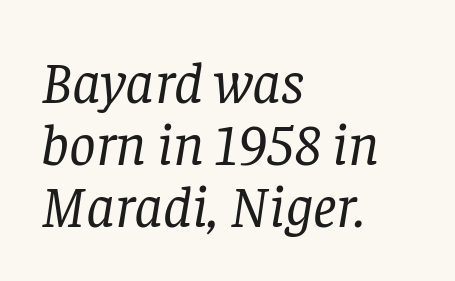
The letters look calm and open, with moderate or lighter stems. The space directly below the letters is spotless. Varying glyph widths throughout — classic text-font behaviour. Look at the tracking — it's just the regular setting, nothing added.
